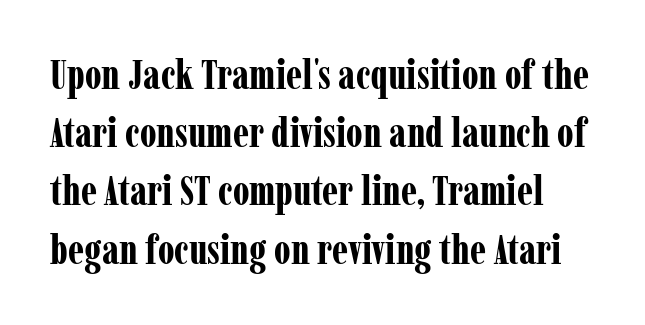
The image shows 41 px bold, condensed serif type, upright; set normal line spacing (1.42x), normal letter spacing, not underlined; low stroke contrast and a medium x-height.
